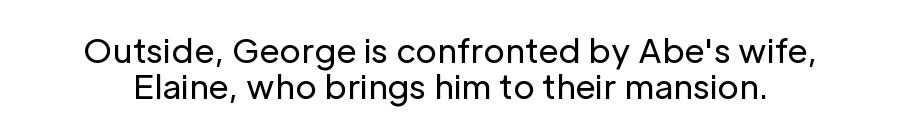
It's the straight-up-and-down kind of type. Observe the ordinary spacing: letters are neighbours, not strangers. The typeface has the unassuming heft of standard copy or less. Font category for this specimen: sans-serif. Words float on clear page, feet unadorned. Whoever set this chose condensed vertical rhythm over breathing room.
